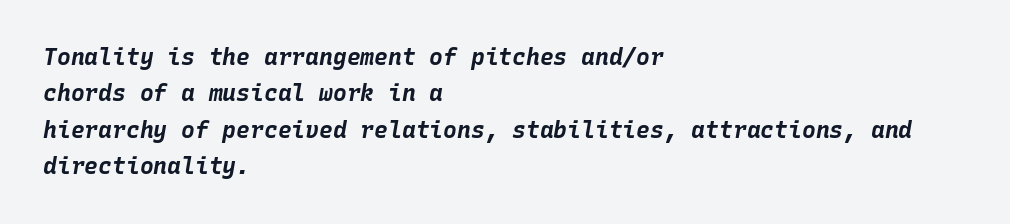
Q: Is the text bold? A: Yes.
Q: Is the text italic (slanted)? A: Yes, it leans right by about 10 degrees.
Q: Is the text underlined? A: No.
Q: How is the paragraph aligned? A: Left-aligned.
Q: Is the spacing between letters normal or unusually wide? A: Normal.
Q: Is the spacing between lines tight, normal or loose? A: Normal.
